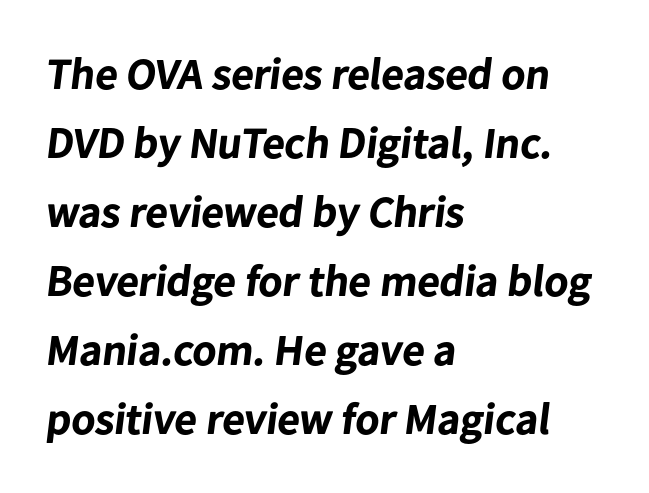
Q: Is the text bold? A: Yes.
Q: Is the typeface a serif or a sans-serif typeface? A: Sans-serif.
Q: Is the text underlined? A: No.
Q: How is the paragraph aligned? A: Left-aligned.
Q: Is the spacing between letters normal or unusually wide? A: Normal.
Q: Is the spacing between lines tight, normal or loose? A: Normal.
Q: Width (condensed, normal, or wide)? A: Normal.
Q: Stroke contrast? A: Low.
Q: x-height? A: Medium.
Q: Monospaced? A: No.
